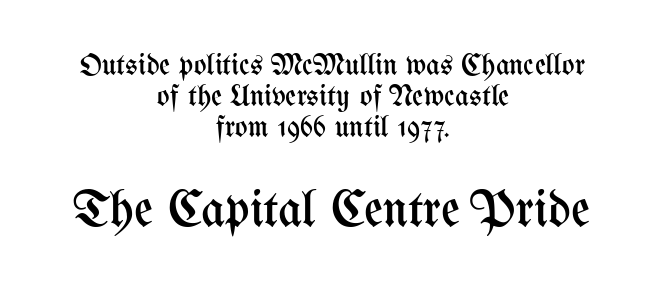
The space beneath each line is pristine and unruled. Heft: none added — not bold. This sample uses an upright cut, with every glyph sitting square on the baseline. Teacher's note: observe the equal gaps on both sides — that is centered alignment. Is this a fixed-width face? No — the glyphs have proportional, varying widths.
